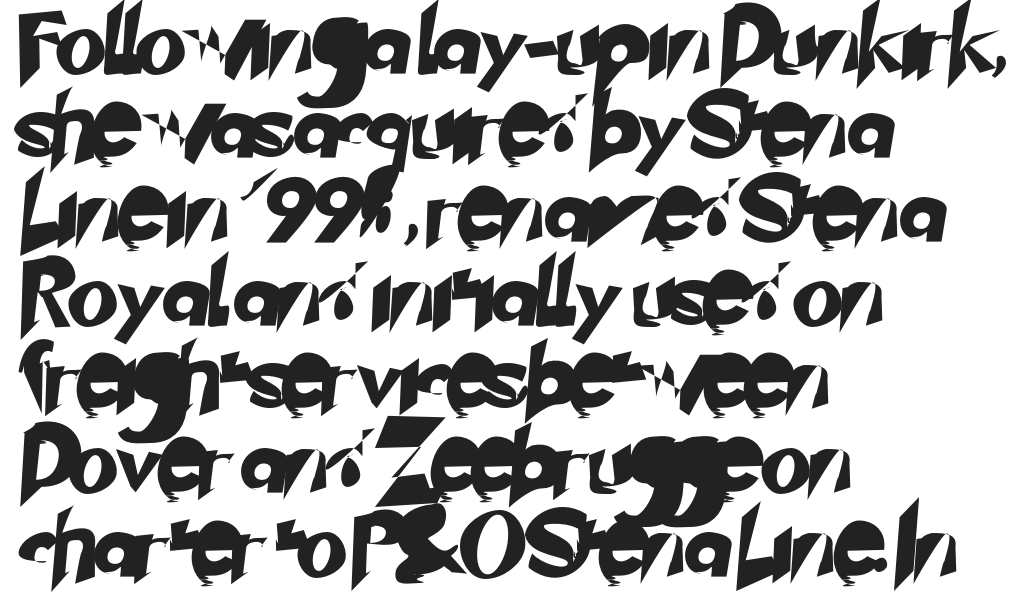
The image shows 65 px sans-serif type; set left-aligned, normal line spacing (1.29x), normal letter spacing, not underlined; low stroke contrast and a small x-height.
